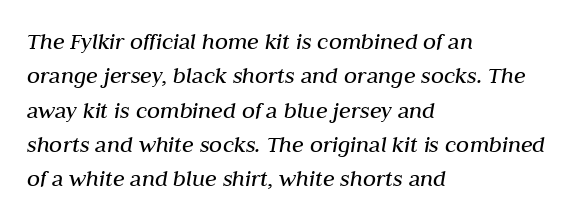
The designer left line spacing at the default. Would a proofreader flag this as italicized? Yes. Lines of text with bare space underneath. The passage shown is not bold in any degree. These lines stack with their left ends in a neat column.
